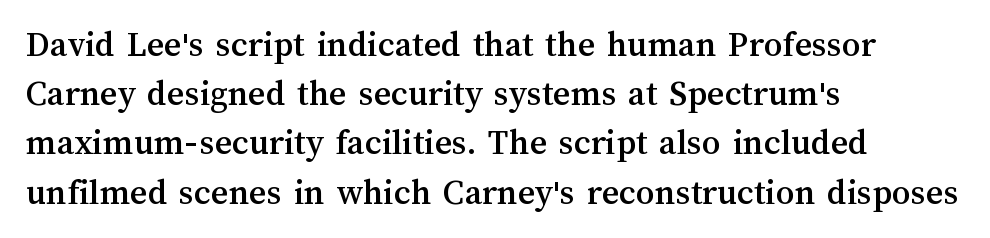
The image shows 37 px text type, upright; set left-aligned, normal line spacing (1.33x), normal letter spacing, not underlined; medium stroke contrast and a medium x-height.
